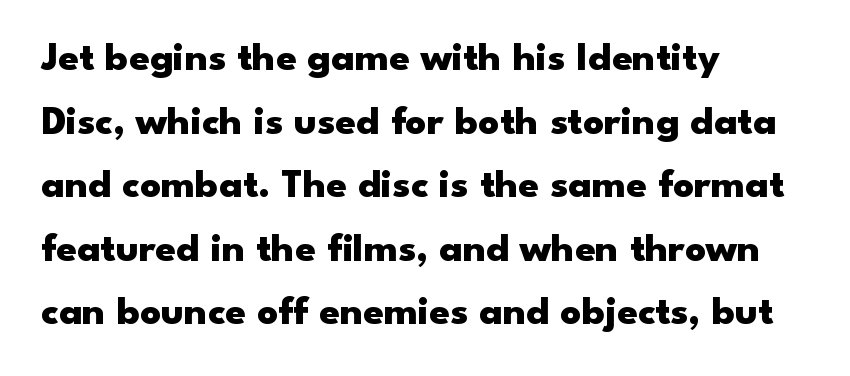
Q: Is the text bold? A: Yes.
Q: Is the text italic (slanted)? A: No, it is upright.
Q: Is the typeface a serif or a sans-serif typeface? A: Sans-serif.
Q: Is the text underlined? A: No.
Q: How is the paragraph aligned? A: Left-aligned.
Q: Is the spacing between letters normal or unusually wide? A: Normal.
Q: Is the spacing between lines tight, normal or loose? A: Normal.
Q: Width (condensed, normal, or wide)? A: Wide.
Q: Stroke contrast? A: Low.
Q: x-height? A: Small.
Q: Monospaced? A: No.
